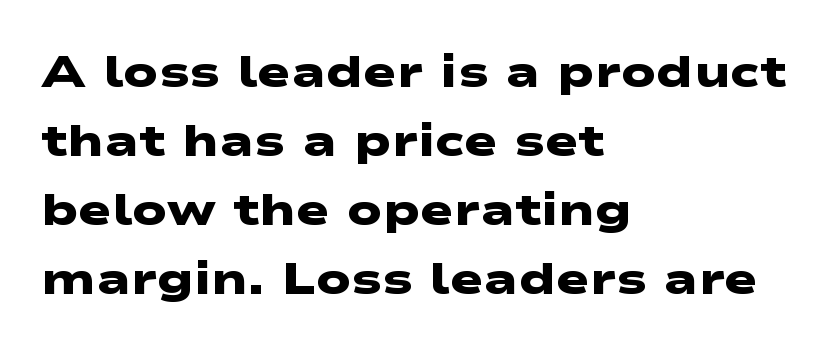
{"serif": "no", "bold": "yes", "weight": "heavy", "width": "wide", "stroke_contrast": "low", "x_height": "medium", "monospaced": "no", "underline": "no", "align": "left", "line_spacing": "normal", "line_spacing_ratio": 1.53, "letter_spacing": "normal", "letter_spacing_em": 0.0, "glyph_px": 45}
